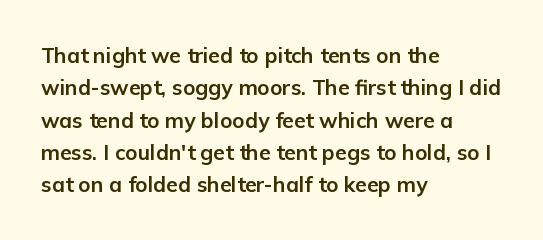
Unlike italic type, these characters show no tilt at all. Line starts are locked; line ends wander. Characters follow at the spacing the type designer built in. On the weight axis this lands at bold, roughly 700. The passage shown is not underscored anywhere.
